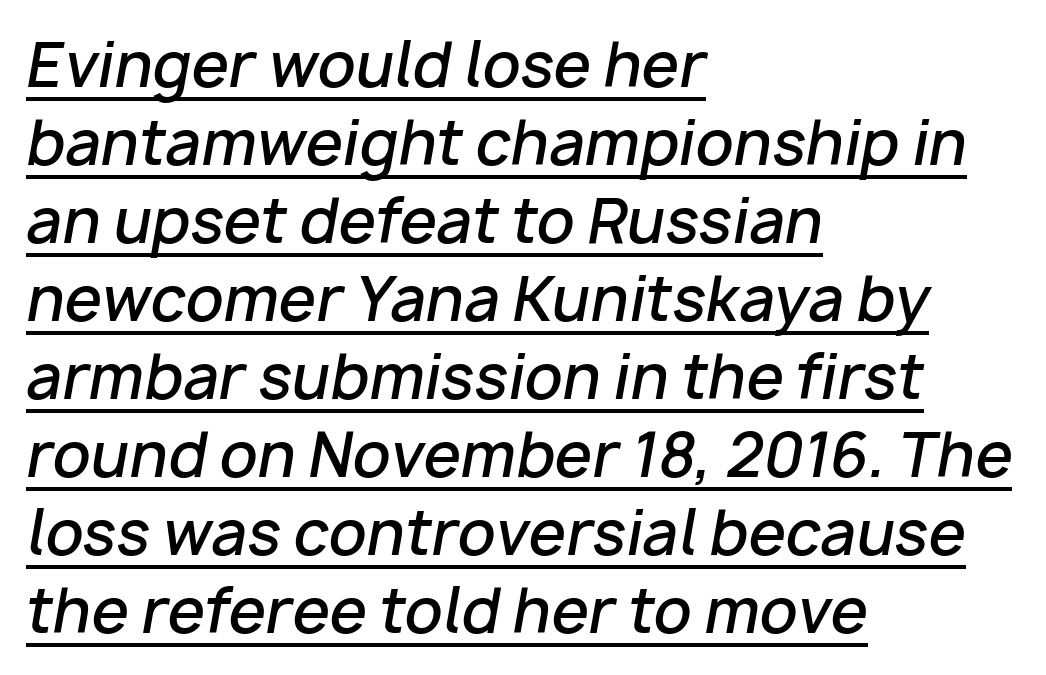
The image shows 60 px semibold type, italic (leaning right); set left-aligned, normal line spacing (1.3x), normal letter spacing, underlined; low stroke contrast and a medium x-height.
